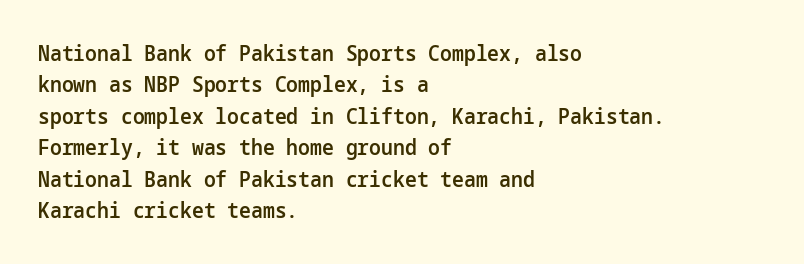
Q: Is the text bold? A: Semi-bold.
Q: Is the text italic (slanted)? A: No, it is upright.
Q: Is the text underlined? A: No.
Q: How is the paragraph aligned? A: Left-aligned.
Q: Is the spacing between letters normal or unusually wide? A: Normal.
Q: Is the spacing between lines tight, normal or loose? A: Normal.
